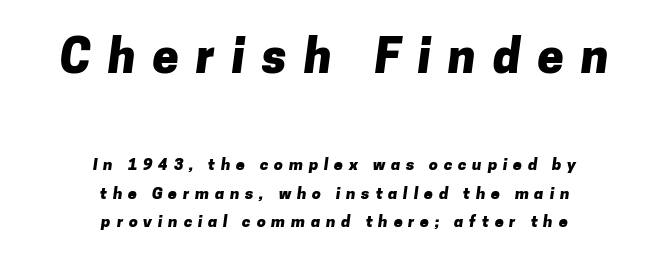
The image shows 47 px heavy sans-serif type; set centered, line spacing 1.78x, unusually wide letter spacing (+0.36 em), not underlined; the first (top) block is 2.94x larger; low stroke contrast and a medium x-height.
